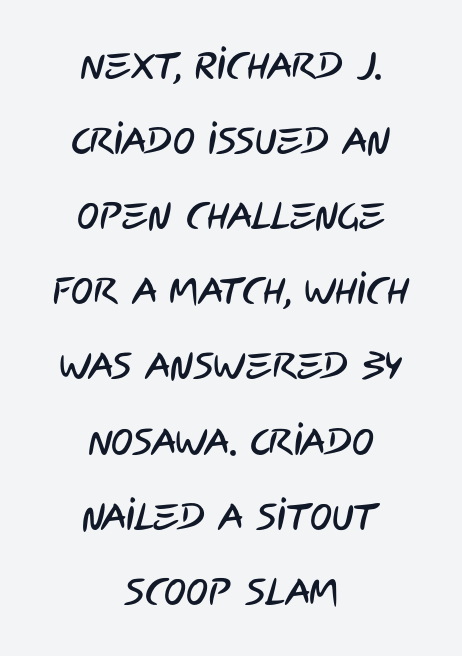
The image shows 37 px condensed sans-serif type; set centered, loose line spacing (2.03x), normal letter spacing, not underlined; low stroke contrast and a large x-height.
